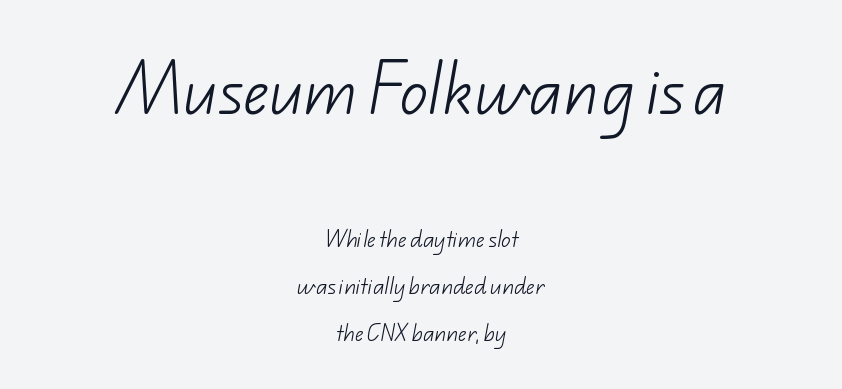
The image shows 56 px light sans-serif type; set centered, loose line spacing (2.48x), normal letter spacing, not underlined; the first (top) block is 2.95x larger; low stroke contrast and a small x-height.
